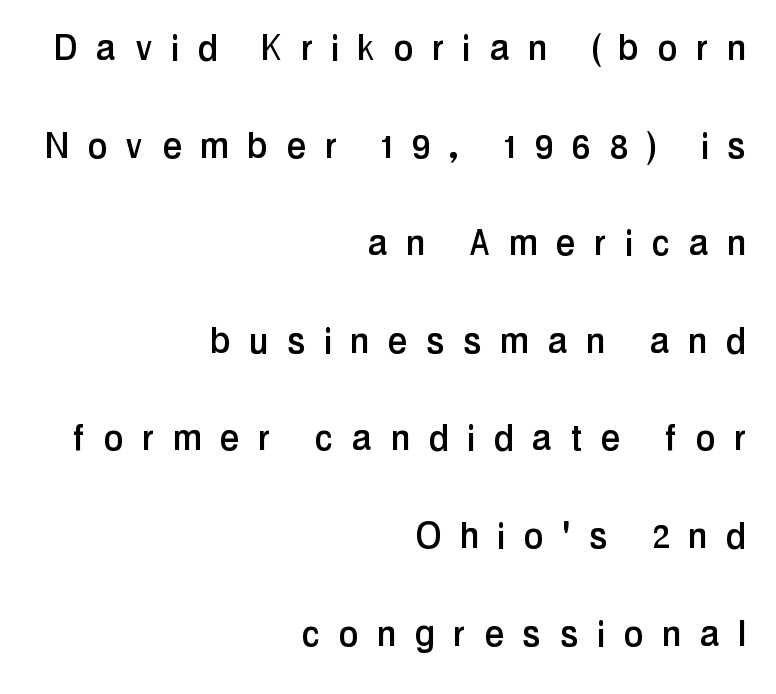
Are there feet on the stems? There aren't — it's a sans. Spacing verdict: proportional, widths tailored to each character. It's the straight-up-and-down kind of type. Leading: increased.
